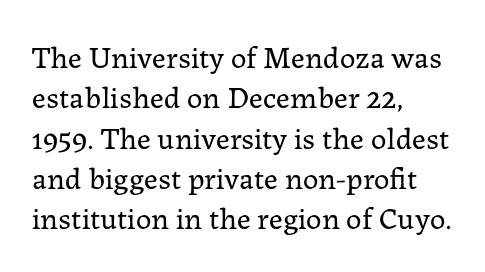
This reads as an unemphasized weight, regular at the heaviest. The letters advance in unequal steps, a hallmark of proportional type. This rendering features lettering with no underline. Caption: standard tracking, unaltered. Regular leading. Letterform terminals end in serifs throughout the passage.
